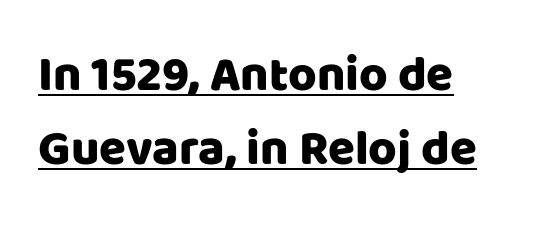
{"serif": "no", "italic": "no", "width": "normal", "stroke_contrast": "low", "x_height": "large", "monospaced": "no", "underline": "yes", "align": "left", "line_spacing": "normal", "line_spacing_ratio": 1.51, "letter_spacing": "normal", "letter_spacing_em": 0.0, "glyph_px": 49}
